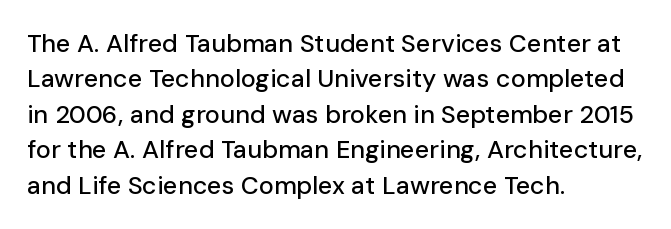
{"italic": "no", "underline": "no", "align": "left", "line_spacing": "normal", "line_spacing_ratio": 1.42, "letter_spacing": "normal", "letter_spacing_em": 0.0, "glyph_px": 25}
